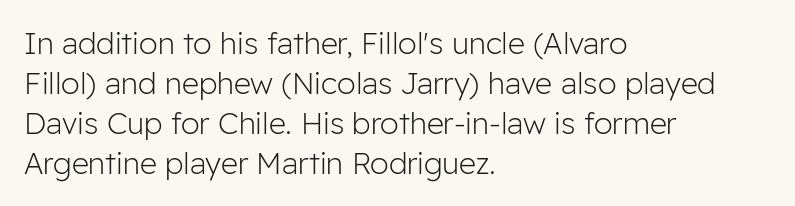
The image shows 30 px light sans-serif type, upright; set left-aligned, normal line spacing (1.33x), normal letter spacing, not underlined; low stroke contrast and a medium x-height.
